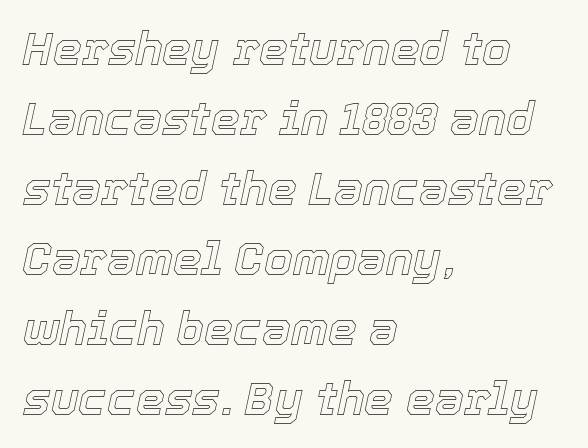
Q: Is the text italic (slanted)? A: Yes, it leans right by about 12 degrees.
Q: Is the text underlined? A: No.
Q: How is the paragraph aligned? A: Left-aligned.
Q: Is the spacing between letters normal or unusually wide? A: Normal.
Q: Is the spacing between lines tight, normal or loose? A: Normal.
Q: Width (condensed, normal, or wide)? A: Normal.
Q: x-height? A: Medium.
Q: Monospaced? A: No.
